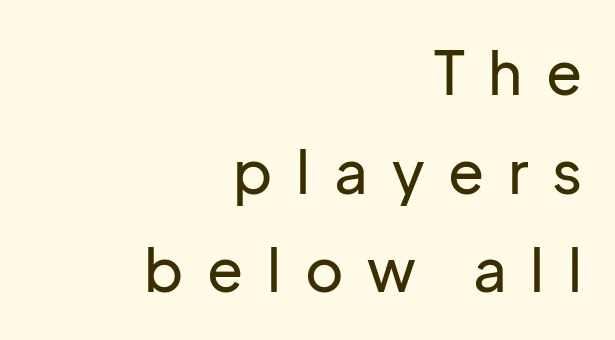
{"serif": "no", "italic": "no", "width": "normal", "stroke_contrast": "low", "x_height": "medium", "monospaced": "no", "underline": "no", "align": "right", "line_spacing": "normal", "line_spacing_ratio": 1.67, "letter_spacing": "wide", "letter_spacing_em": 0.4, "glyph_px": 59}
